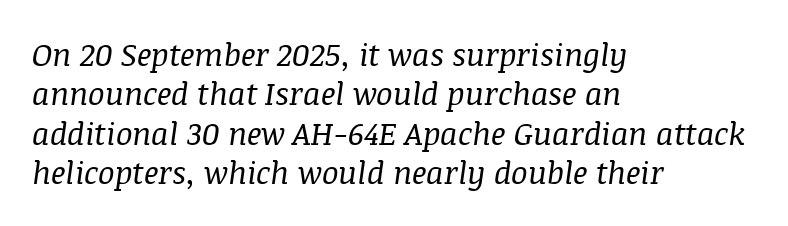
{"serif": "yes", "italic": "yes", "lean": "right", "slant_degrees": 8, "bold": "no", "weight": "regular", "width": "normal", "stroke_contrast": "medium", "x_height": "large", "monospaced": "no", "underline": "no", "align": "left", "line_spacing": "normal", "line_spacing_ratio": 1.27, "letter_spacing": "normal", "letter_spacing_em": 0.0, "glyph_px": 31}
